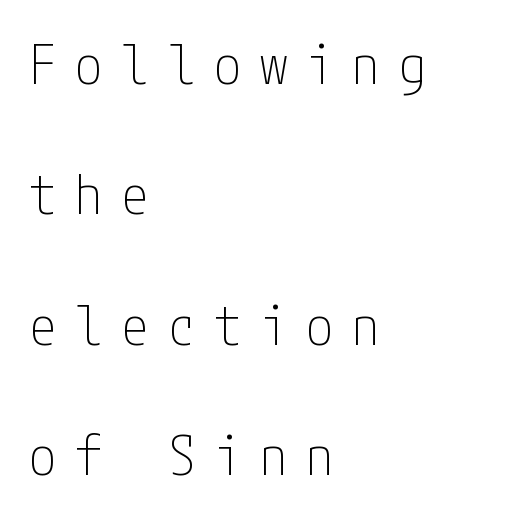
{"serif": "no", "italic": "no", "bold": "no", "weight": "thin", "width": "condensed", "stroke_contrast": "low", "x_height": "medium", "underline": "no", "align": "left", "line_spacing": "loose", "line_spacing_ratio": 2.37, "letter_spacing": "wide", "letter_spacing_em": 0.34, "glyph_px": 55}
